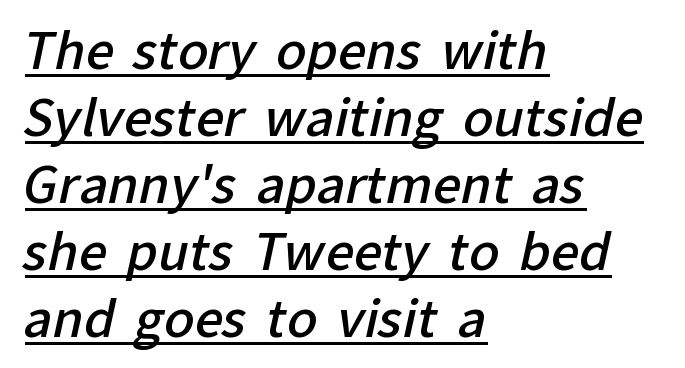
The rendering anchors every line to the left-hand side. Nope, no serifs anywhere on these letters. Looks like someone drew a line under every word here. Letter spacing: default. Stroke thickness is moderately raised; the sample reads as semibold.
